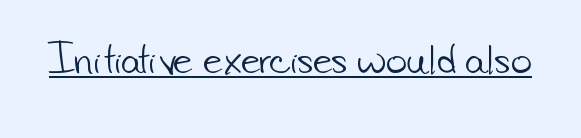
Caption: standard tracking, unaltered. No letter is thick-stroked: the sample isn't bold. The face used here appears with an underline applied. I'd call this a sans setting — the letters go barefoot.
